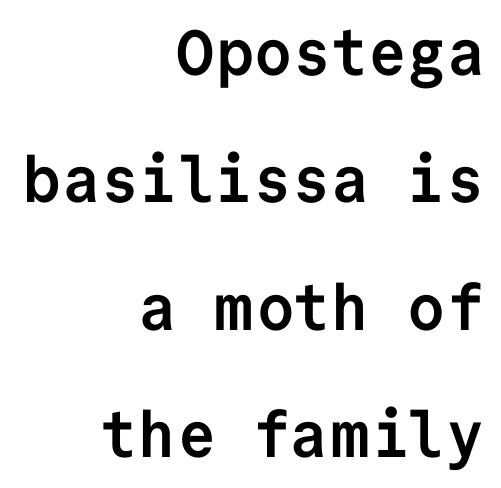
Q: Is the text bold? A: Yes.
Q: Is the text italic (slanted)? A: No, it is upright.
Q: Is the typeface a serif or a sans-serif typeface? A: Sans-serif.
Q: Is the text underlined? A: No.
Q: How is the paragraph aligned? A: Right-aligned.
Q: Is the spacing between letters normal or unusually wide? A: Normal.
Q: Is the spacing between lines tight, normal or loose? A: Loose.
Q: Width (condensed, normal, or wide)? A: Normal.
Q: Stroke contrast? A: Low.
Q: x-height? A: Medium.
Q: Monospaced? A: Yes.
